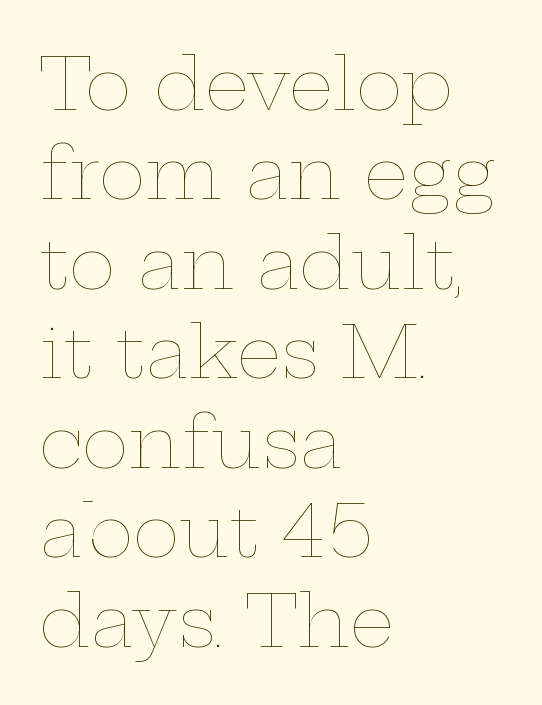
Short and long lines alike share a common starting point at left. Any mark beneath the type? The region is blank. These lines keep a tight, regular rhythm from letter to letter. Interline gaps are of average width in this sample. Unbolded letterforms with no extra heft. When letters stand straight like this, we call the style roman or upright.
